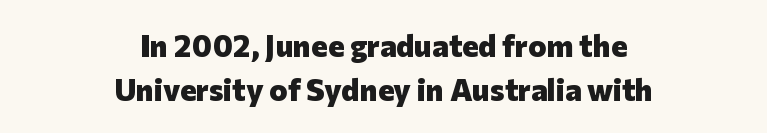
Horizontally, the lines are justified to the midpoint only. The letters advance in unequal steps, a hallmark of proportional type. Type without underlining. The block of text has a typical density, with ordinary space between rows. The tracking reads as untouched default to a designer's eye.
